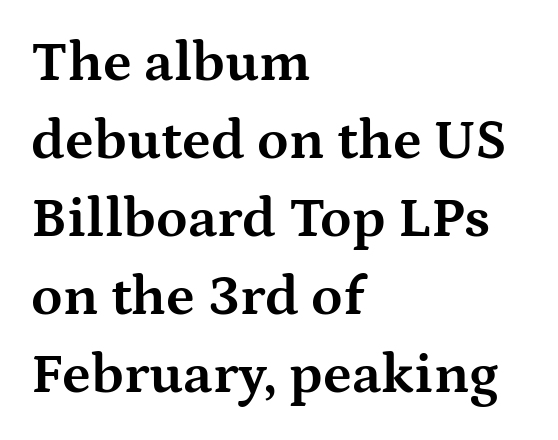
{"serif": "yes", "italic": "no", "bold": "yes", "weight": "bold", "width": "wide", "stroke_contrast": "medium", "x_height": "medium", "monospaced": "no", "underline": "no", "align": "left", "line_spacing": "normal", "line_spacing_ratio": 1.37, "letter_spacing": "normal", "letter_spacing_em": 0.0, "glyph_px": 57}
